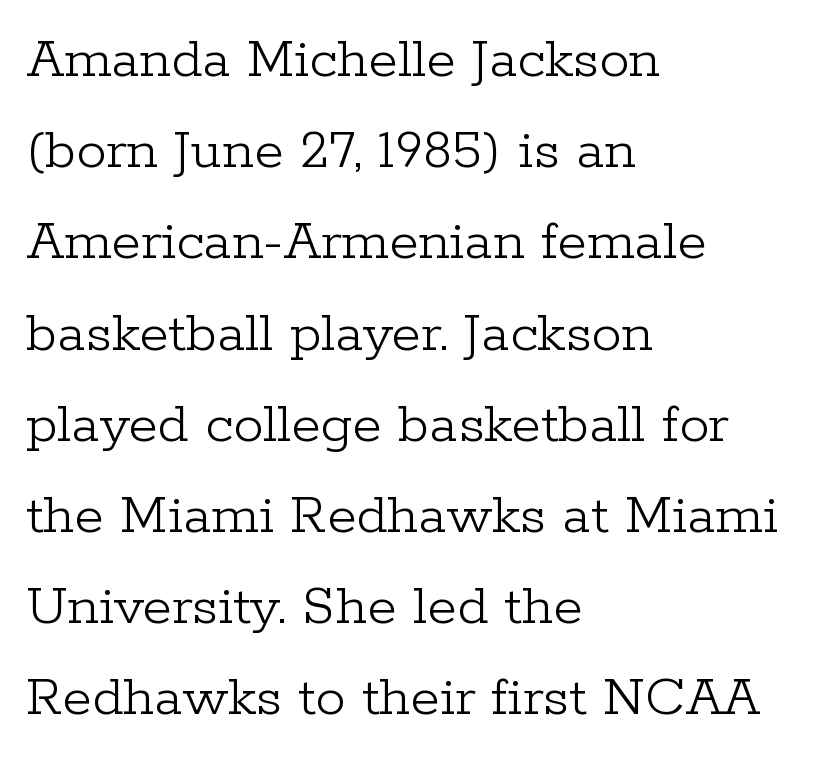
Spacing verdict: proportional, widths tailored to each character. The space directly below the letters is spotless. Quick note: interline space is typical. No extra tracking has been applied to these lines. Alignment: flush left. A roman cut, with each character standing at attention.
